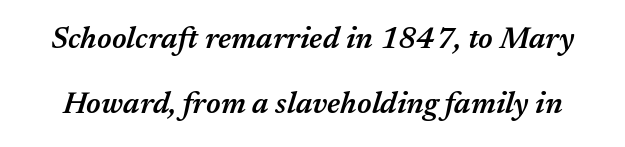
This sample has the flowing, uneven cadence of proportional lettering. The letters are slanted; this is an italic face. Vertical spacing — loose. Bold? Not quite — semibold, heavier than regular but stopping short. Only glyphs here, with clear space below each row. Characters follow at the spacing the type designer built in.
